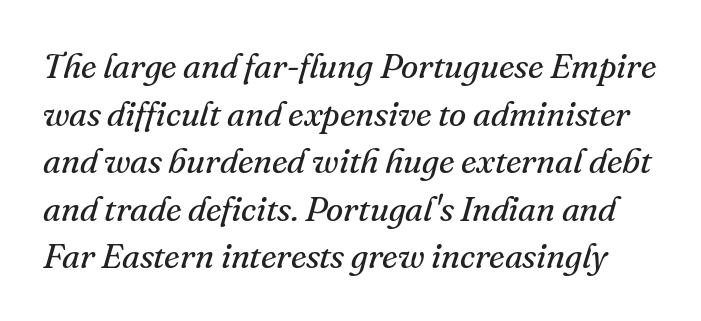
{"serif": "yes", "italic": "yes", "lean": "right", "slant_degrees": 16, "bold": "no", "weight": "regular", "width": "normal", "stroke_contrast": "medium", "x_height": "small", "monospaced": "no", "underline": "no", "line_spacing": "normal", "line_spacing_ratio": 1.36, "letter_spacing": "normal", "letter_spacing_em": 0.0, "glyph_px": 35}
